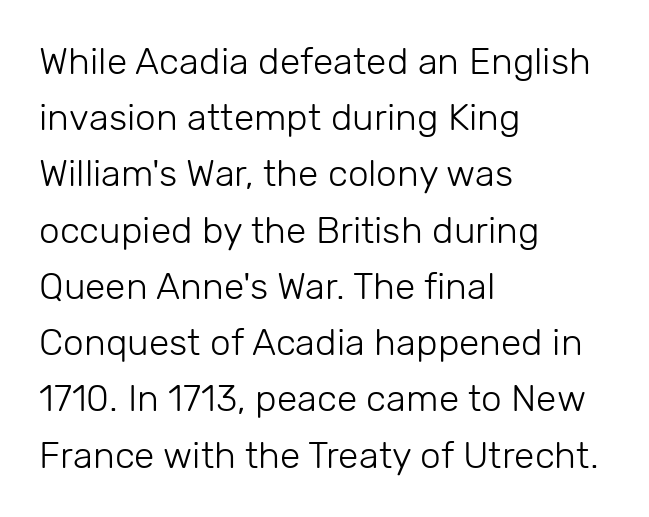
The image shows 37 px light sans-serif type, upright; set left-aligned, normal line spacing (1.52x), normal letter spacing, not underlined; low stroke contrast and a medium x-height.
